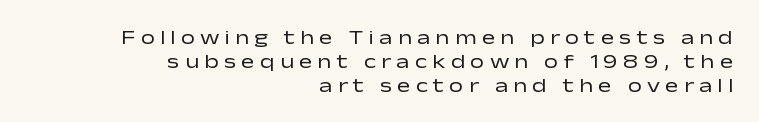
The image shows 20 px text type, upright; set right-aligned, line spacing 1.19x, unusually wide letter spacing (+0.26 em), not underlined.
